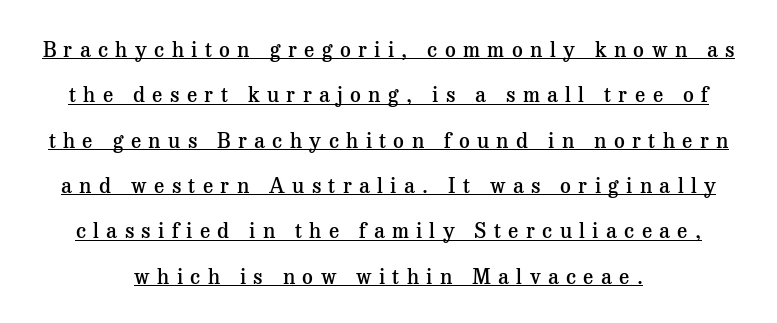
Vertically, the passage feels expansive, rows floating well apart. The letterforms stand isolated, each surrounded by extra space. Posture: vertical. Caption: multi-line text, centered on the measure. This rendering features underlined lettering. A bit beefed up — I'd call it semibold rather than bold.
